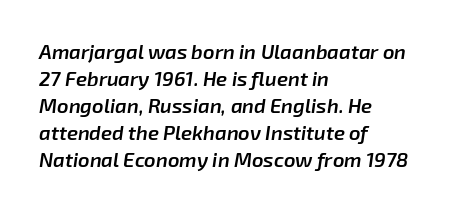
Q: Is the text bold? A: Semi-bold.
Q: Is the text italic (slanted)? A: Yes, it leans right by about 8 degrees.
Q: Is the text underlined? A: No.
Q: How is the paragraph aligned? A: Left-aligned.
Q: Is the spacing between letters normal or unusually wide? A: Normal.
Q: Is the spacing between lines tight, normal or loose? A: Normal.
